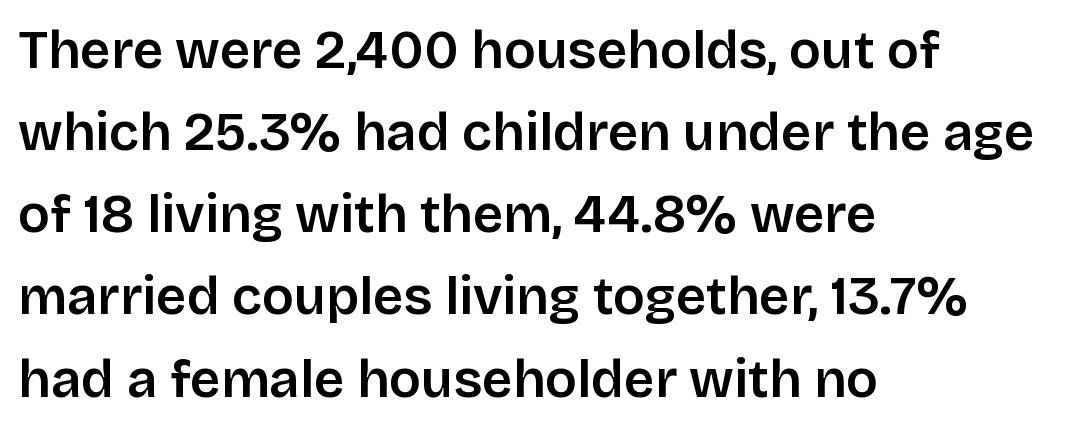
The image shows 53 px sans-serif type, upright; set left-aligned, normal line spacing (1.55x), normal letter spacing, not underlined; low stroke contrast and a large x-height.
